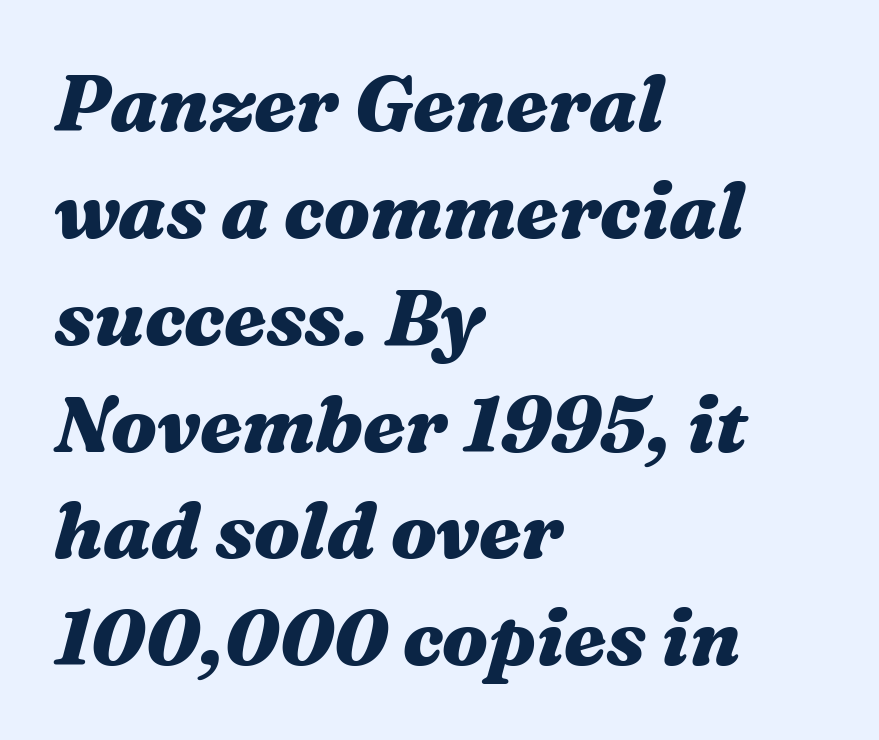
{"italic": "yes", "lean": "right", "slant_degrees": 16, "bold": "yes", "weight": "heavy", "width": "wide", "stroke_contrast": "medium", "x_height": "medium", "monospaced": "no", "underline": "no", "align": "left", "line_spacing": "normal", "line_spacing_ratio": 1.37, "letter_spacing": "normal", "letter_spacing_em": 0.0, "glyph_px": 78}
